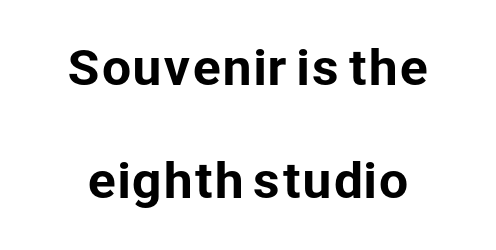
The image shows 47 px sans-serif type, upright; set loose line spacing (2.41x), normal letter spacing, not underlined; low stroke contrast and a medium x-height.
